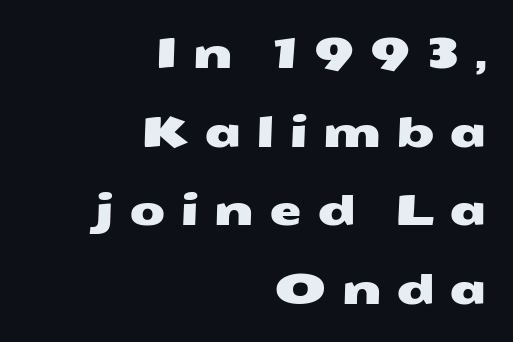
Q: Is the typeface a serif or a sans-serif typeface? A: Sans-serif.
Q: Is the text underlined? A: No.
Q: How is the paragraph aligned? A: Right-aligned.
Q: Is the spacing between letters normal or unusually wide? A: Unusually wide.
Q: Width (condensed, normal, or wide)? A: Wide.
Q: Stroke contrast? A: Medium.
Q: x-height? A: Medium.
Q: Monospaced? A: No.
